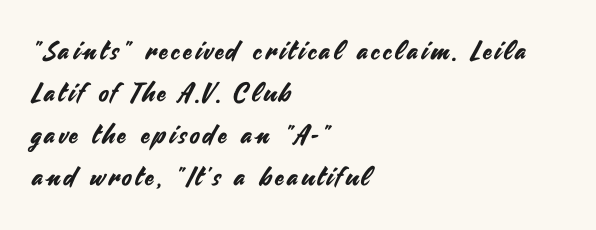
The image shows 26 px text type; set left-aligned, normal line spacing (1.61x), not underlined.
